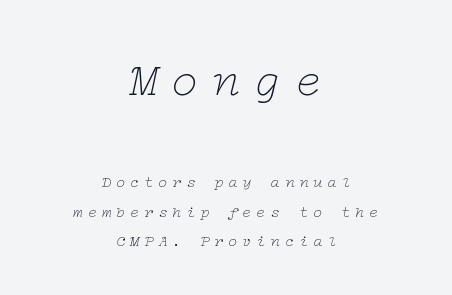
Q: Is the text bold? A: No.
Q: Is the text italic (slanted)? A: Yes, it leans right by about 12 degrees.
Q: Is the typeface a serif or a sans-serif typeface? A: Serif.
Q: Is the text underlined? A: No.
Q: How is the paragraph aligned? A: Centered.
Q: Is the spacing between letters normal or unusually wide? A: Unusually wide.
Q: Which block of text is set in a larger size, the first (top) or the second (bottom)? A: The first (top) one.
Q: Width (condensed, normal, or wide)? A: Wide.
Q: Stroke contrast? A: Low.
Q: x-height? A: Medium.
